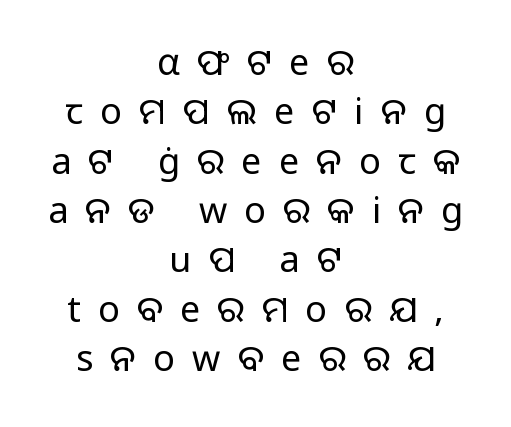
Words appear elongated and porous because spacing is wide. Each new line begins a customary step beneath the previous one. The space beneath each line is pristine and unruled. Compared with a typical body face, this is equally light or lighter still. Is this a sans? Yes — the strokes have no serifs. Teacher's note: observe the equal gaps on both sides — that is centered alignment.
